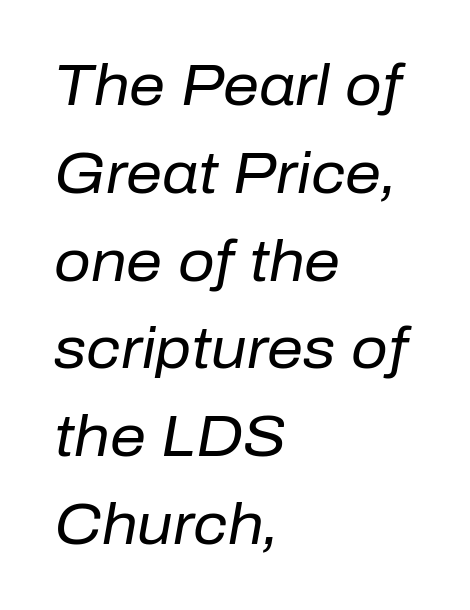
{"italic": "yes", "lean": "right", "slant_degrees": 10, "bold": "no", "weight": "regular", "width": "normal", "stroke_contrast": "low", "x_height": "medium", "monospaced": "no", "underline": "no", "align": "left", "line_spacing": "normal", "line_spacing_ratio": 1.54, "letter_spacing": "normal", "letter_spacing_em": 0.0, "glyph_px": 57}
